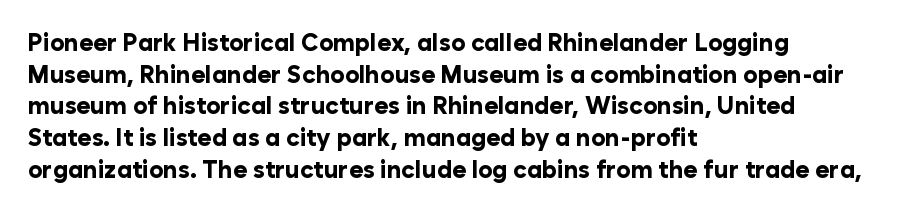
Honestly, the letter spacing is just normal — you wouldn't notice it. One glance says typical: line gaps are just what's usual. These lines stack with their left ends in a neat column. The type sits square on the baseline with zero lean. Descender tails drop into unmarked territory. How heavy is the stroke? Heavy — this is a bold.
